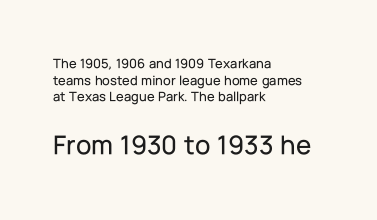
Think of a printed novel: that variable character pitch is what you see here. In terms of letterspacing, this is plain default setting. The designer gave the closing block more size than the opening block. The glyphs are unaccompanied by any horizontal stroke below them. Do the letters lean? They stand straight.
